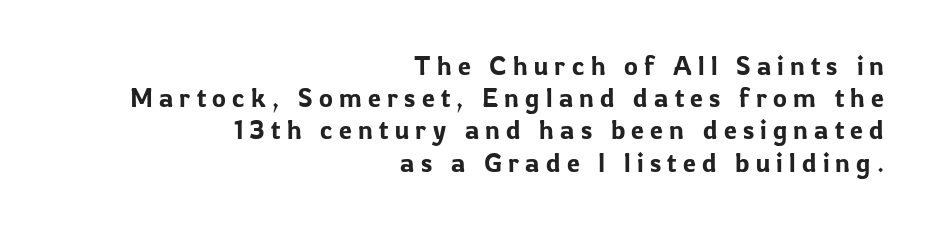
Q: Is the text italic (slanted)? A: No, it is upright.
Q: Is the text underlined? A: No.
Q: How is the paragraph aligned? A: Right-aligned.
Q: Is the spacing between letters normal or unusually wide? A: Unusually wide.
